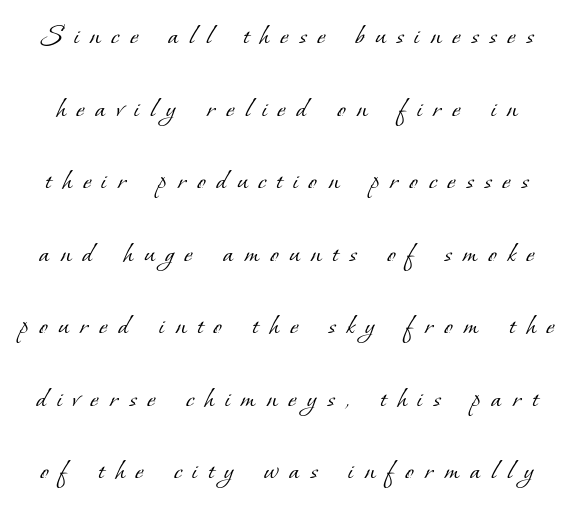
{"serif": "yes", "bold": "no", "weight": "light", "width": "normal", "stroke_contrast": "low", "x_height": "small", "monospaced": "no", "underline": "no", "line_spacing": "loose", "line_spacing_ratio": 2.34, "letter_spacing": "wide", "letter_spacing_em": 0.36, "glyph_px": 31}
